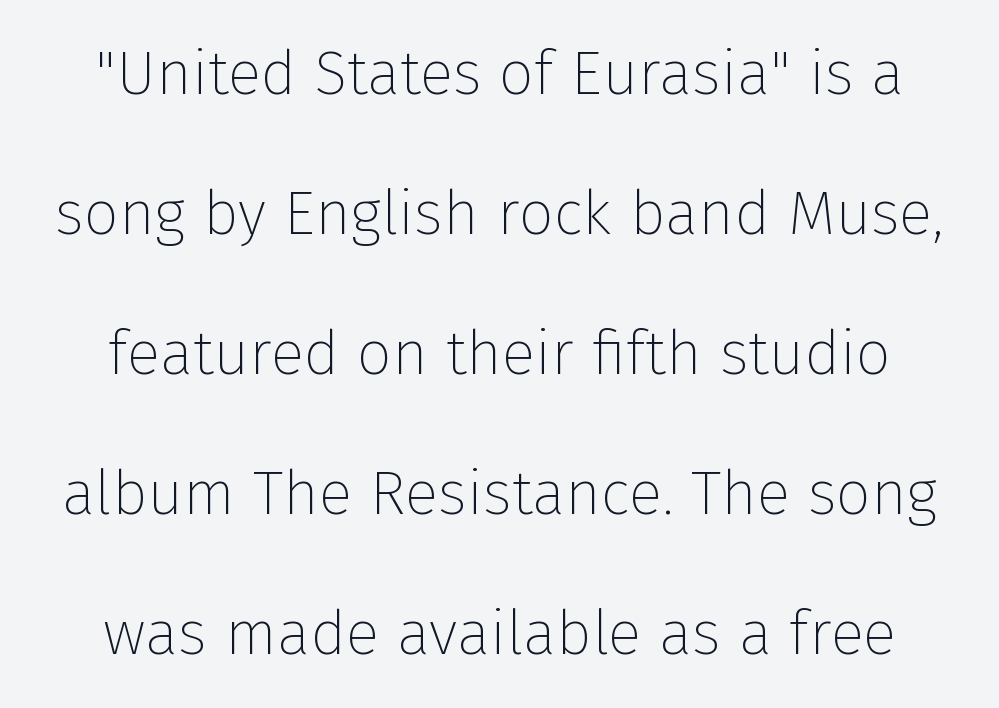
Letters rest on an invisible, unmarked baseline. The letters look calm and open, with moderate or lighter stems. Letterform terminals end flat and unadorned throughout the passage. Interline gaps are noticeably wide in this sample.
